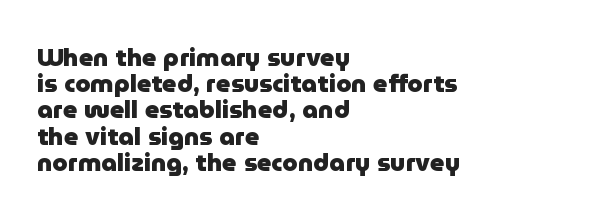
The image shows 25 px bold type, upright; set left-aligned, tight line spacing (1.05x), normal letter spacing, not underlined.
